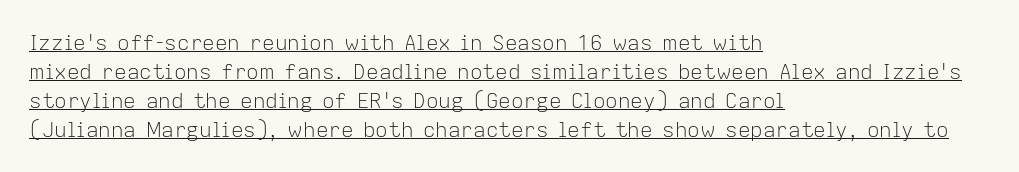
Is the block centered? No — it sits flush against the left margin. Descenders here cross a horizontal rule under the line. Caption: standard tracking, unaltered. Italic: no, the glyphs are upright roman.
